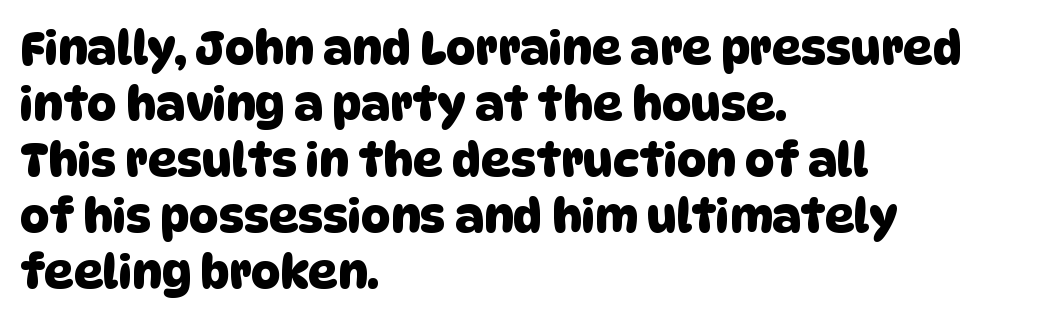
Q: Is the typeface a serif or a sans-serif typeface? A: Sans-serif.
Q: Is the text underlined? A: No.
Q: How is the paragraph aligned? A: Left-aligned.
Q: Is the spacing between letters normal or unusually wide? A: Normal.
Q: Width (condensed, normal, or wide)? A: Normal.
Q: Stroke contrast? A: Low.
Q: x-height? A: Large.
Q: Monospaced? A: No.
